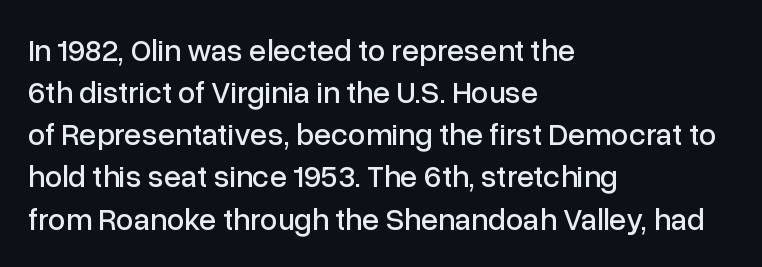
Tracking value appears to be zero — textbook default spacing. Honestly, there is no underline to notice here at all. Do the characters align in a grid? No, the font is proportional. All the whitespace from short lines collects on the right.
